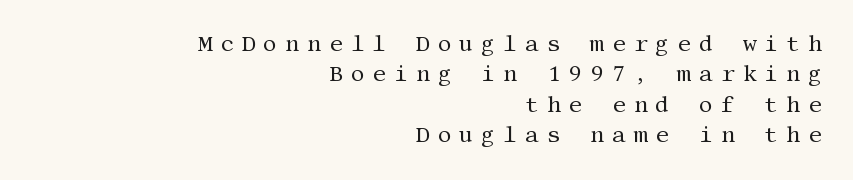
{"italic": "no", "bold": "no", "underline": "no", "align": "right", "line_spacing": "normal", "line_spacing_ratio": 1.38, "letter_spacing": "wide", "letter_spacing_em": 0.35, "glyph_px": 22}
